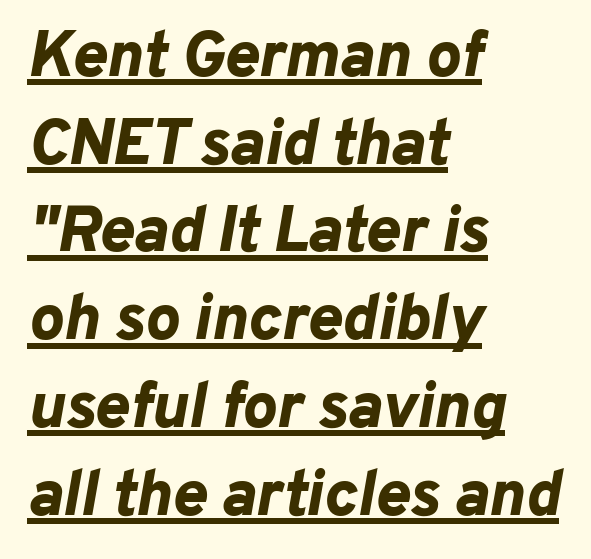
Q: Is the text bold? A: Yes.
Q: Is the text italic (slanted)? A: Yes, it leans right by about 10 degrees.
Q: Is the text underlined? A: Yes.
Q: How is the paragraph aligned? A: Left-aligned.
Q: Is the spacing between letters normal or unusually wide? A: Normal.
Q: Is the spacing between lines tight, normal or loose? A: Normal.
Q: Width (condensed, normal, or wide)? A: Normal.
Q: Stroke contrast? A: Low.
Q: x-height? A: Medium.
Q: Monospaced? A: No.
